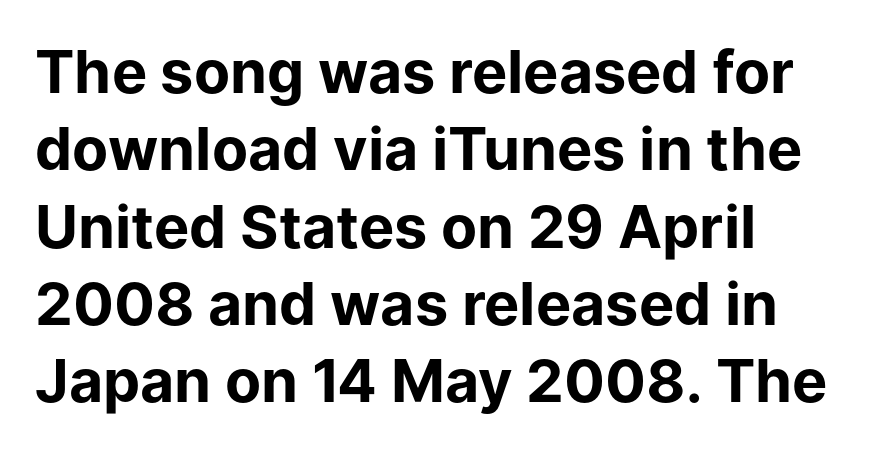
Q: Is the text bold? A: Yes.
Q: Is the text italic (slanted)? A: No, it is upright.
Q: Is the typeface a serif or a sans-serif typeface? A: Sans-serif.
Q: Is the text underlined? A: No.
Q: How is the paragraph aligned? A: Left-aligned.
Q: Is the spacing between letters normal or unusually wide? A: Normal.
Q: Is the spacing between lines tight, normal or loose? A: Normal.
Q: Width (condensed, normal, or wide)? A: Normal.
Q: Stroke contrast? A: Low.
Q: x-height? A: Medium.
Q: Monospaced? A: No.
